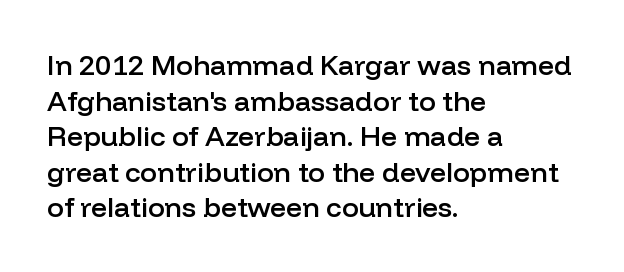
This is sans-serif lettering, the kind often seen on screens and signage. Descenders are the only things crossing below the line. The rag falls on the right side of this text block. Letter spacing: default. Leading matches the norm, producing a regular column.
